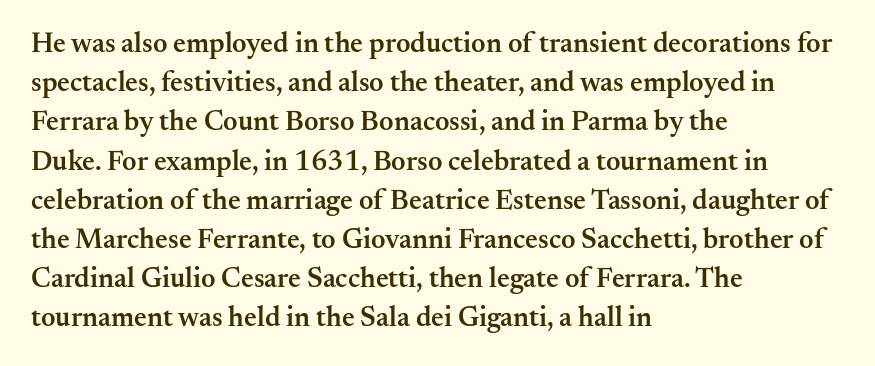
The image shows 28 px semibold serif type, upright; set left-aligned, normal line spacing (1.4x), normal letter spacing, not underlined; medium stroke contrast and a small x-height.
